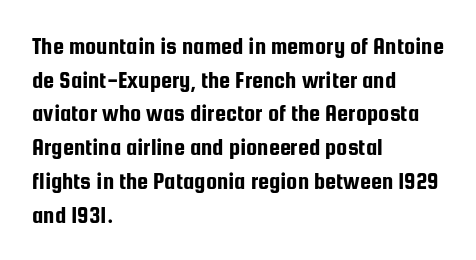
The image shows 25 px text type, upright; set left-aligned, normal line spacing (1.35x), normal letter spacing, not underlined.
